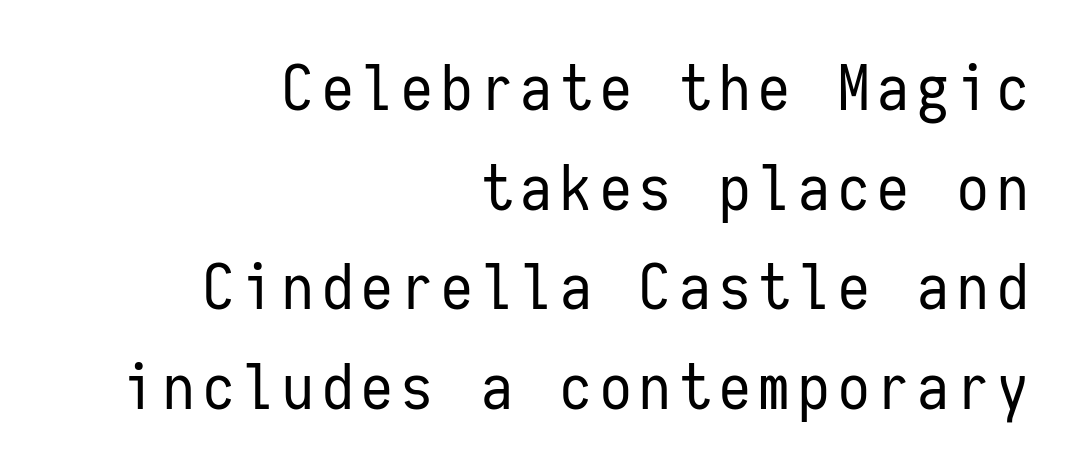
Style check: upright. Are there feet on the stems? There aren't — it's a sans. If you drew a ruler down the right edge, every line would touch it. Each row of text sits above clean, open space.
